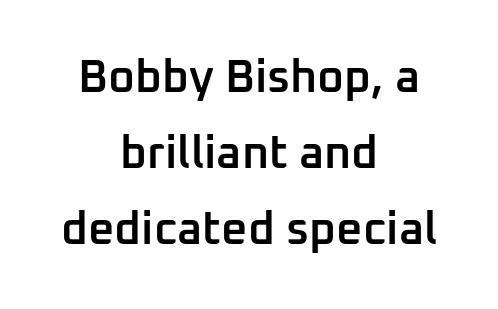
Q: Is the text bold? A: Semi-bold.
Q: Is the text italic (slanted)? A: No, it is upright.
Q: Is the typeface a serif or a sans-serif typeface? A: Sans-serif.
Q: Is the text underlined? A: No.
Q: How is the paragraph aligned? A: Centered.
Q: Is the spacing between letters normal or unusually wide? A: Normal.
Q: Is the spacing between lines tight, normal or loose? A: Normal.
Q: Width (condensed, normal, or wide)? A: Normal.
Q: Stroke contrast? A: Low.
Q: x-height? A: Medium.
Q: Monospaced? A: No.
